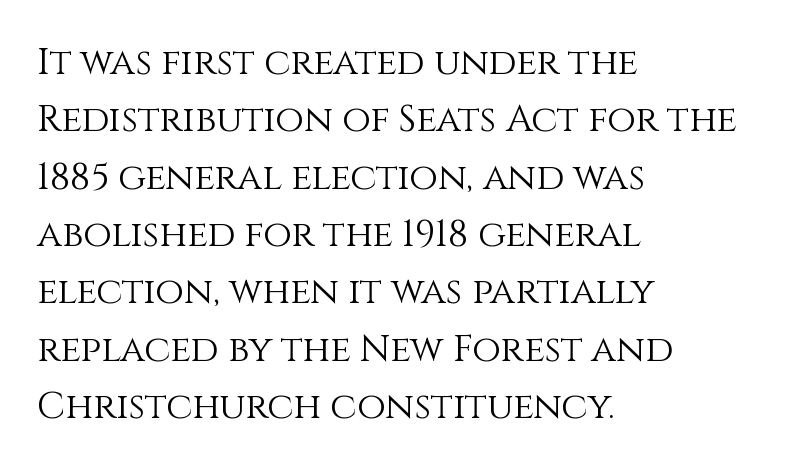
Q: Is the text bold? A: No.
Q: Is the text italic (slanted)? A: No, it is upright.
Q: Is the text underlined? A: No.
Q: How is the paragraph aligned? A: Left-aligned.
Q: Is the spacing between letters normal or unusually wide? A: Normal.
Q: Is the spacing between lines tight, normal or loose? A: Normal.
Q: Width (condensed, normal, or wide)? A: Normal.
Q: Stroke contrast? A: Medium.
Q: x-height? A: Large.
Q: Monospaced? A: No.
